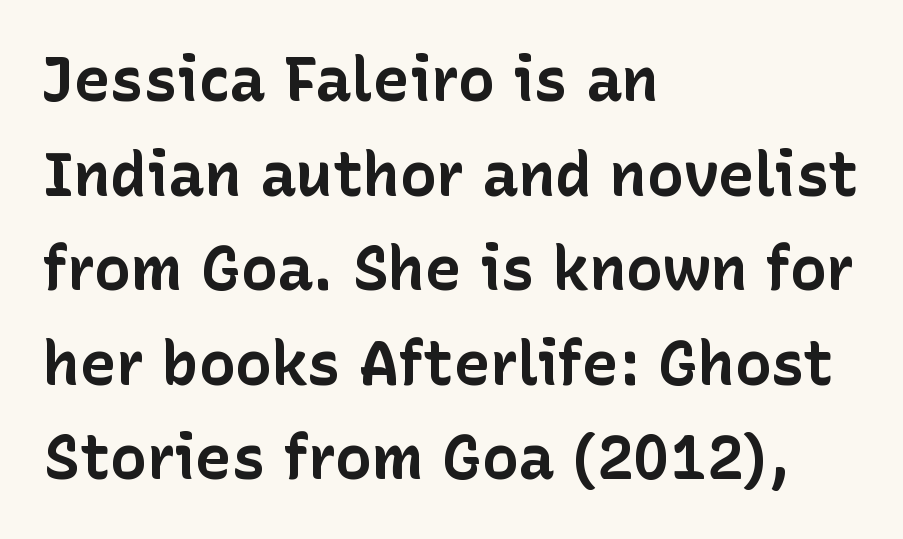
{"serif": "no", "italic": "no", "bold": "yes", "weight": "bold", "width": "normal", "stroke_contrast": "low", "x_height": "medium", "monospaced": "no", "underline": "no", "align": "left", "line_spacing": "normal", "line_spacing_ratio": 1.55, "letter_spacing": "normal", "letter_spacing_em": 0.0, "glyph_px": 61}
